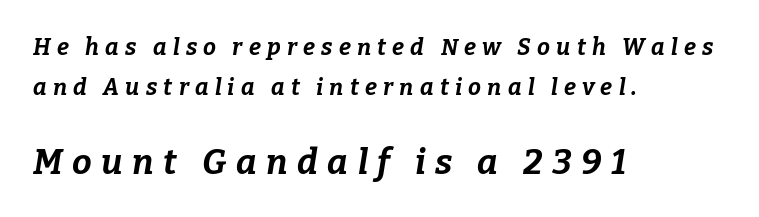
Strong, thick strokes mark this as bold type. The passage shown is typed in a proportional face where columns would drift. The space beneath each line is pristine and unruled. The font's italic variant was chosen for this text.
